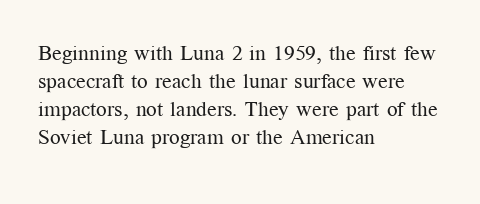
Q: Is the text bold? A: No.
Q: Is the text italic (slanted)? A: No, it is upright.
Q: Is the text underlined? A: No.
Q: How is the paragraph aligned? A: Left-aligned.
Q: Is the spacing between letters normal or unusually wide? A: Normal.
Q: Is the spacing between lines tight, normal or loose? A: Normal.
